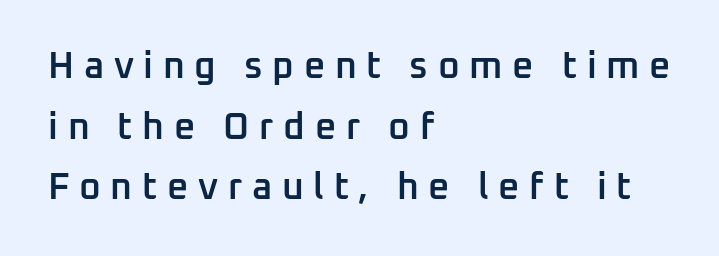
The zone under the glyphs is completely vacant. If you drew a ruler down the left edge, every line would touch it. Students, observe: this is what conventionally led text looks like. Is the type bold? Partly — it's a semibold, heavier than regular but not fully bold. Students, note that the glyphs here are deliberately spaced far apart. Do the letters lean? They stand straight.
